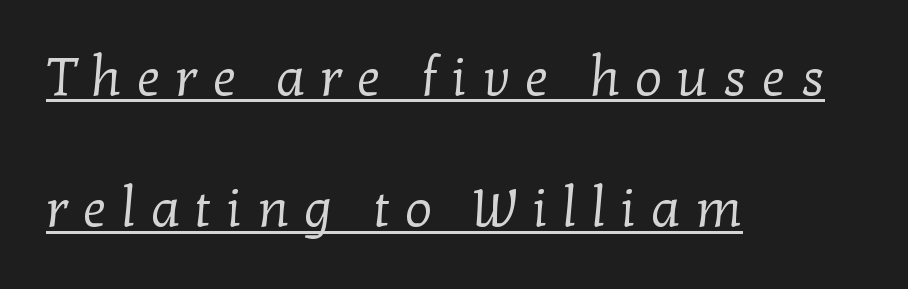
The image shows 53 px regular-weight serif type; set left-aligned, loose line spacing (2.48x), unusually wide letter spacing (+0.28 em), underlined; low stroke contrast and a medium x-height.
